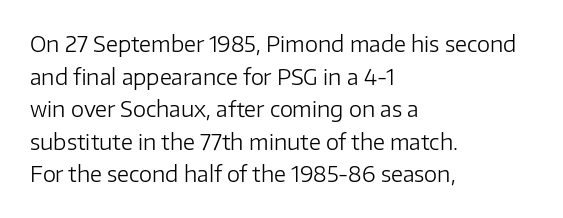
{"italic": "no", "bold": "no", "underline": "no", "align": "left", "line_spacing": "normal", "line_spacing_ratio": 1.55, "letter_spacing": "normal", "letter_spacing_em": 0.0, "glyph_px": 21}
